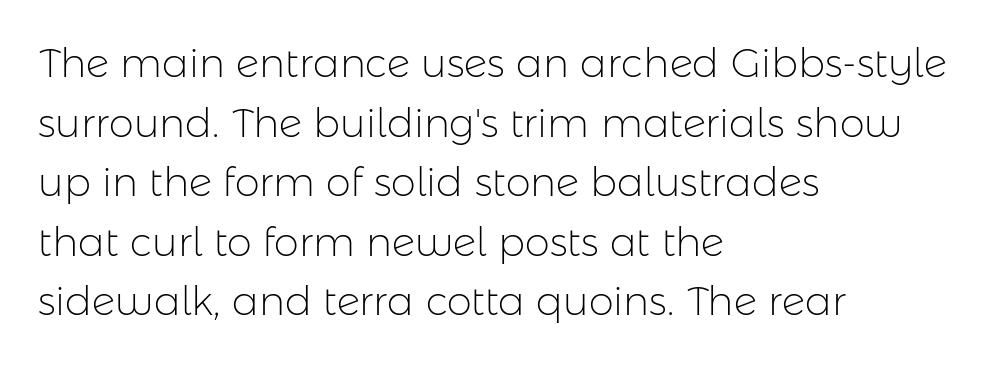
The image shows 40 px light sans-serif type, upright; set left-aligned, normal line spacing (1.49x), normal letter spacing, not underlined; low stroke contrast and a medium x-height.
